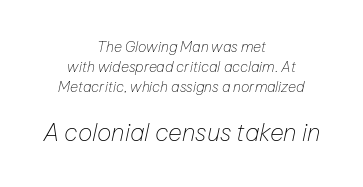
Q: Is the text bold? A: No.
Q: Is the text italic (slanted)? A: Yes, it leans right by about 12 degrees.
Q: Is the text underlined? A: No.
Q: How is the paragraph aligned? A: Centered.
Q: Is the spacing between letters normal or unusually wide? A: Normal.
Q: Is the spacing between lines tight, normal or loose? A: Normal.
Q: Which block of text is set in a larger size, the first (top) or the second (bottom)? A: The second (bottom) one.
